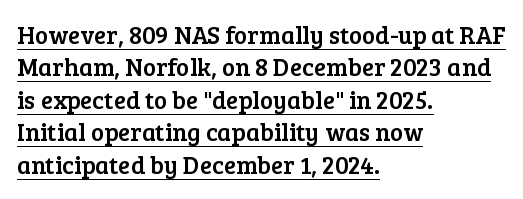
The image shows 25 px text type, upright; set left-aligned, normal line spacing (1.3x), normal letter spacing, underlined.
